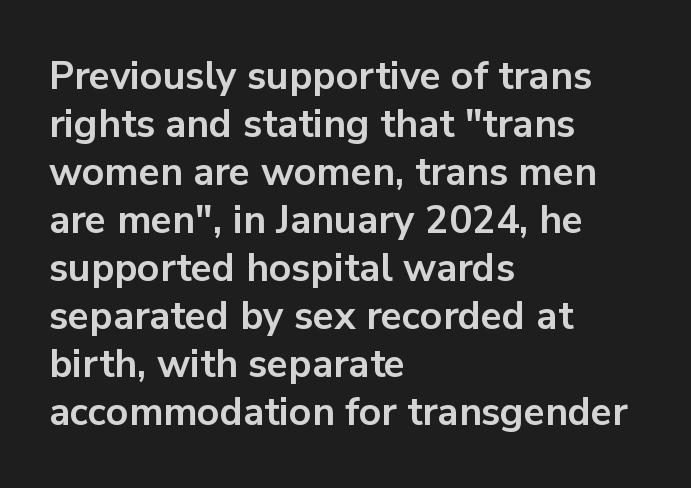
{"serif": "no", "italic": "no", "bold": "yes", "weight": "bold", "width": "normal", "stroke_contrast": "low", "x_height": "medium", "monospaced": "no", "underline": "no", "align": "left", "line_spacing_ratio": 1.23, "letter_spacing": "normal", "letter_spacing_em": 0.0, "glyph_px": 39}
